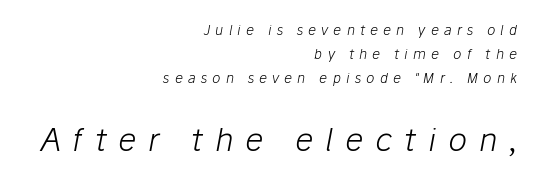
{"italic": "yes", "lean": "right", "slant_degrees": 10, "bold": "no", "weight": "light", "width": "normal", "stroke_contrast": "low", "x_height": "medium", "monospaced": "no", "underline": "no", "align": "right", "line_spacing_ratio": 1.73, "letter_spacing": "wide", "letter_spacing_em": 0.37, "larger_block": "second", "size_ratio": 2.29, "glyph_px": 32}
